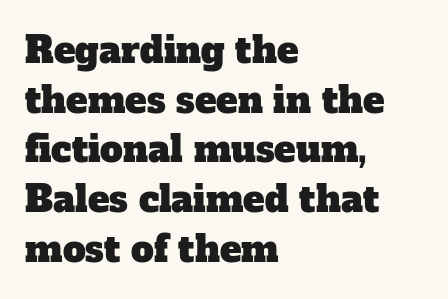
{"serif": "yes", "width": "normal", "stroke_contrast": "low", "x_height": "medium", "monospaced": "no", "underline": "no", "align": "left", "line_spacing": "normal", "line_spacing_ratio": 1.38, "letter_spacing": "normal", "letter_spacing_em": 0.0, "glyph_px": 36}
